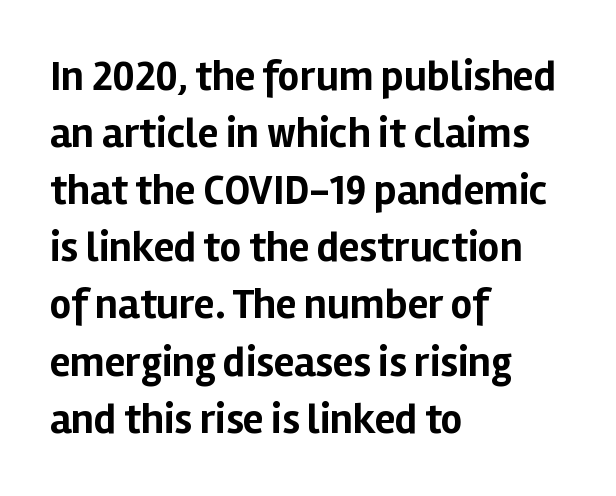
The image shows 42 px bold sans-serif type, upright; set left-aligned, normal line spacing (1.36x), normal letter spacing, not underlined; low stroke contrast and a medium x-height.
